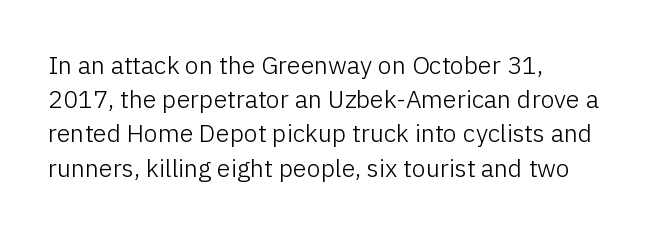
The image shows 25 px text type, upright; set left-aligned, normal line spacing (1.37x), normal letter spacing, not underlined.
